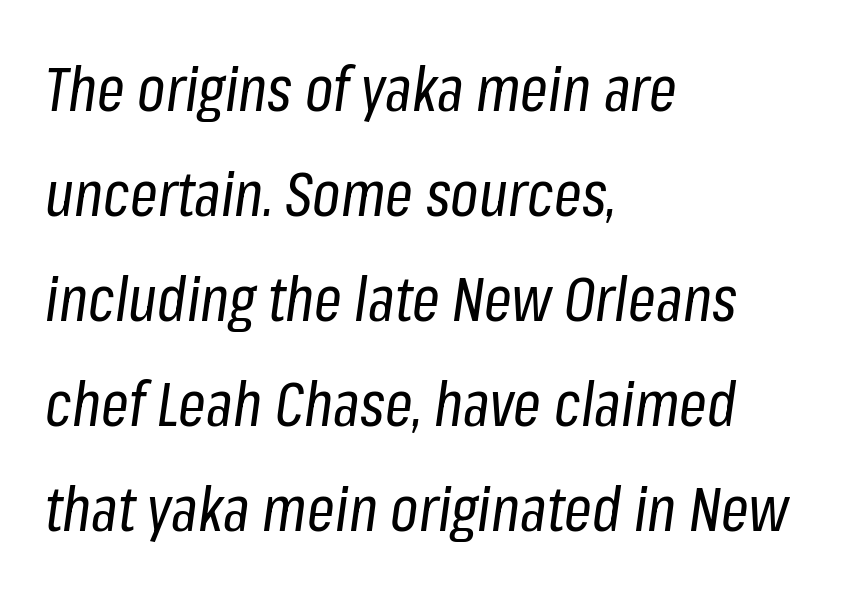
{"italic": "yes", "lean": "right", "slant_degrees": 8, "bold": "no", "weight": "regular", "width": "condensed", "stroke_contrast": "low", "x_height": "medium", "monospaced": "no", "underline": "no", "align": "left", "line_spacing_ratio": 1.72, "letter_spacing": "normal", "letter_spacing_em": 0.0, "glyph_px": 61}
